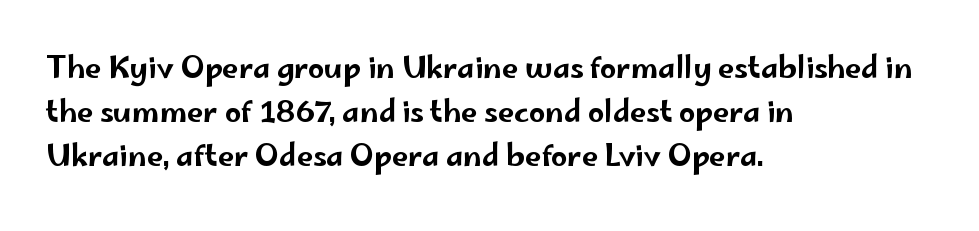
{"serif": "no", "italic": "no", "width": "wide", "stroke_contrast": "low", "x_height": "small", "monospaced": "no", "underline": "no", "align": "left", "line_spacing": "normal", "line_spacing_ratio": 1.51, "letter_spacing": "normal", "letter_spacing_em": 0.0, "glyph_px": 29}
